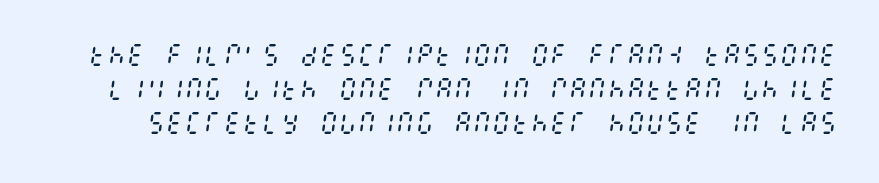
Q: Is the text bold? A: No.
Q: Is the text italic (slanted)? A: Yes, it leans right by about 8 degrees.
Q: Is the text underlined? A: No.
Q: Is the spacing between letters normal or unusually wide? A: Normal.
Q: Is the spacing between lines tight, normal or loose? A: Normal.
